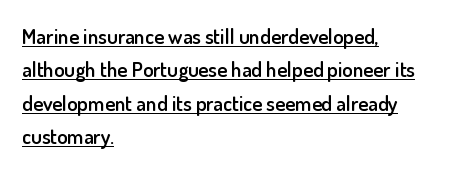
There is no visible air inserted between adjacent glyphs. The rows are spaced the way most documents space them. The compositor pushed each line to the left boundary. Decoration check: the copy is underlined. Firm but not heavy-handed strokes: this text is semibold.
